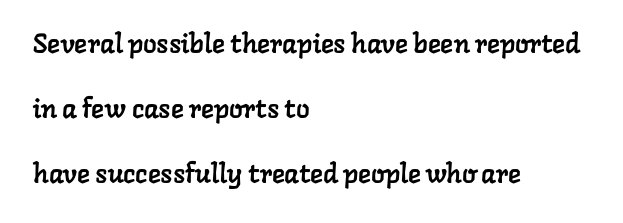
{"underline": "no", "align": "left", "line_spacing": "loose", "line_spacing_ratio": 2.41, "letter_spacing": "normal", "letter_spacing_em": 0.0, "glyph_px": 27}
